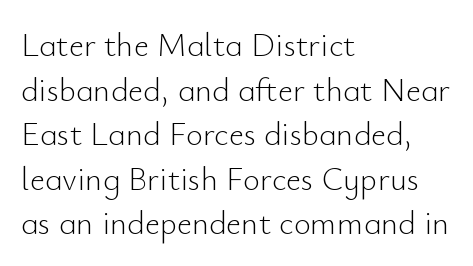
The letters carry no serifs — their stems end cleanly without finishing strokes. Each letter keeps its own natural width here, so spacing adapts to shape. The line-height multiplier appears to be the usual default. These glyphs show unthickened strokes, regular width or finer.
